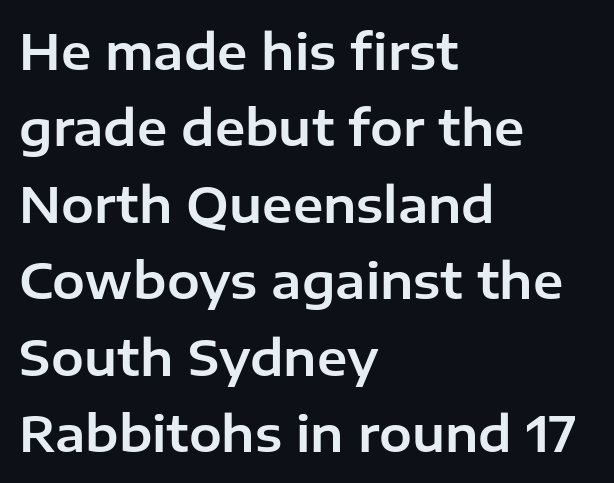
{"serif": "no", "italic": "no", "width": "normal", "stroke_contrast": "low", "x_height": "medium", "monospaced": "no", "underline": "no", "align": "left", "line_spacing": "normal", "line_spacing_ratio": 1.56, "letter_spacing": "normal", "letter_spacing_em": 0.0, "glyph_px": 49}
